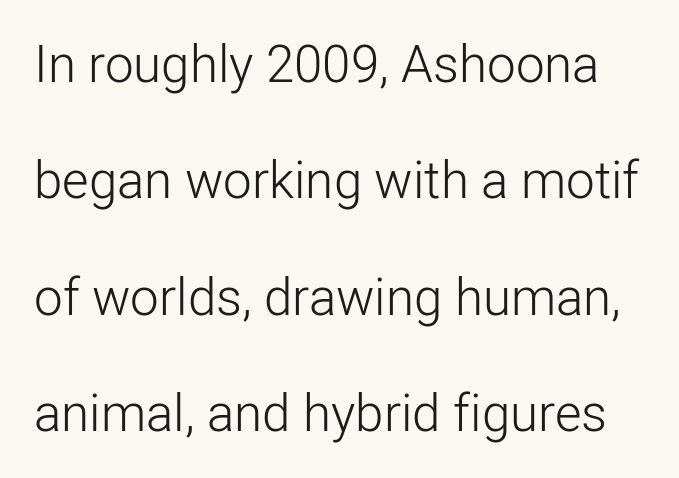
{"serif": "no", "italic": "no", "bold": "no", "weight": "light", "width": "normal", "stroke_contrast": "low", "x_height": "medium", "monospaced": "no", "underline": "no", "line_spacing": "loose", "line_spacing_ratio": 2.28, "letter_spacing": "normal", "letter_spacing_em": 0.0, "glyph_px": 51}
